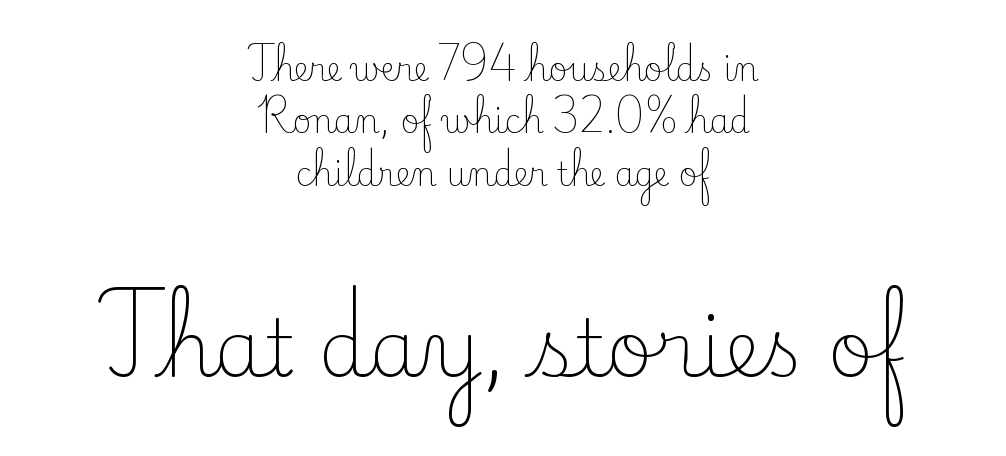
Q: Is the text bold? A: No.
Q: Is the text italic (slanted)? A: No, it is upright.
Q: Is the typeface a serif or a sans-serif typeface? A: Serif.
Q: Is the text underlined? A: No.
Q: How is the paragraph aligned? A: Centered.
Q: Is the spacing between letters normal or unusually wide? A: Normal.
Q: Is the spacing between lines tight, normal or loose? A: Normal.
Q: Which block of text is set in a larger size, the first (top) or the second (bottom)? A: The second (bottom) one.
Q: Width (condensed, normal, or wide)? A: Normal.
Q: Stroke contrast? A: Low.
Q: x-height? A: Small.
Q: Monospaced? A: No.
